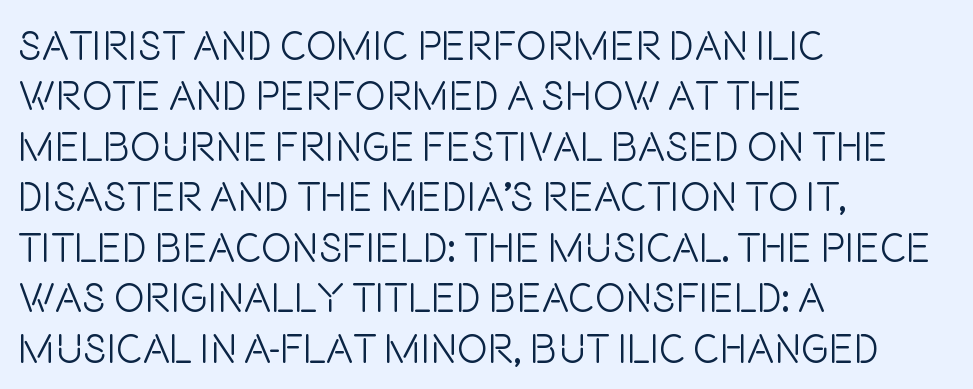
Quick note: not italic, upright. Weight: not bold — regular or lighter. Honestly, there is no underline to notice here at all. What stands out about the letter spacing? Nothing — it is the standard amount. The lines are quadded left. Serif or sans? Sans — the stroke terminals are bare.
